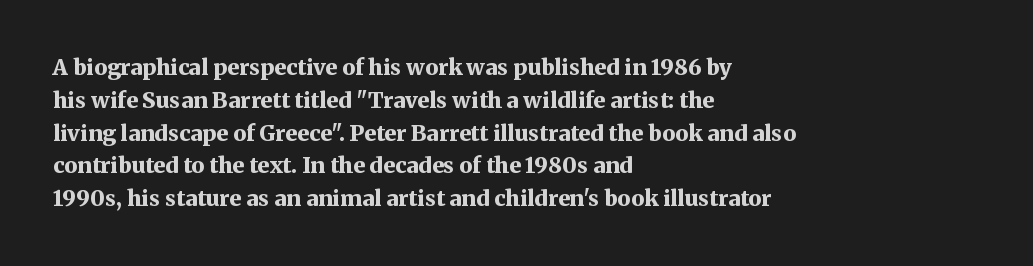
Nobody touched the tracking dial on this one. Alignment: flush left. Tall strokes in this sample are plumb rather than angled. Weight: bold.
